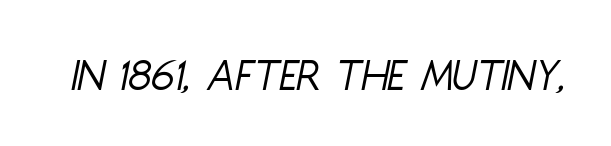
The image shows 47 px light, condensed type, italic (leaning right); set normal letter spacing, not underlined; low stroke contrast and a large x-height.
